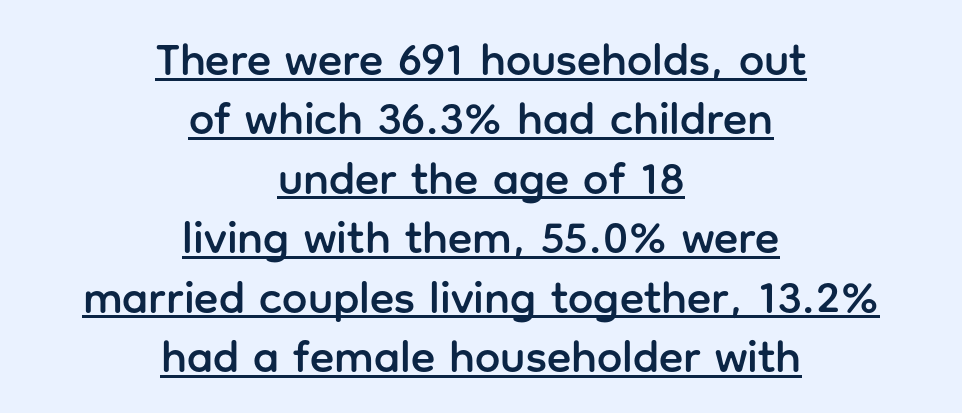
{"serif": "no", "italic": "no", "width": "normal", "stroke_contrast": "low", "x_height": "medium", "monospaced": "no", "underline": "yes", "align": "center", "line_spacing": "normal", "line_spacing_ratio": 1.32, "letter_spacing": "normal", "letter_spacing_em": 0.0, "glyph_px": 45}
